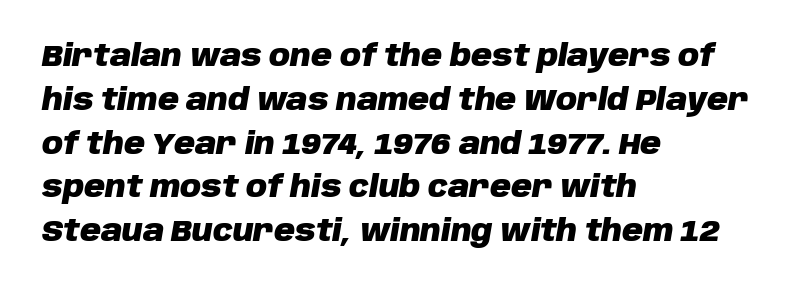
Q: Is the text bold? A: Yes.
Q: Is the text italic (slanted)? A: Yes, it leans right by about 10 degrees.
Q: Is the text underlined? A: No.
Q: How is the paragraph aligned? A: Left-aligned.
Q: Is the spacing between letters normal or unusually wide? A: Normal.
Q: Is the spacing between lines tight, normal or loose? A: Normal.
Q: Width (condensed, normal, or wide)? A: Normal.
Q: Stroke contrast? A: Low.
Q: x-height? A: Large.
Q: Monospaced? A: No.
